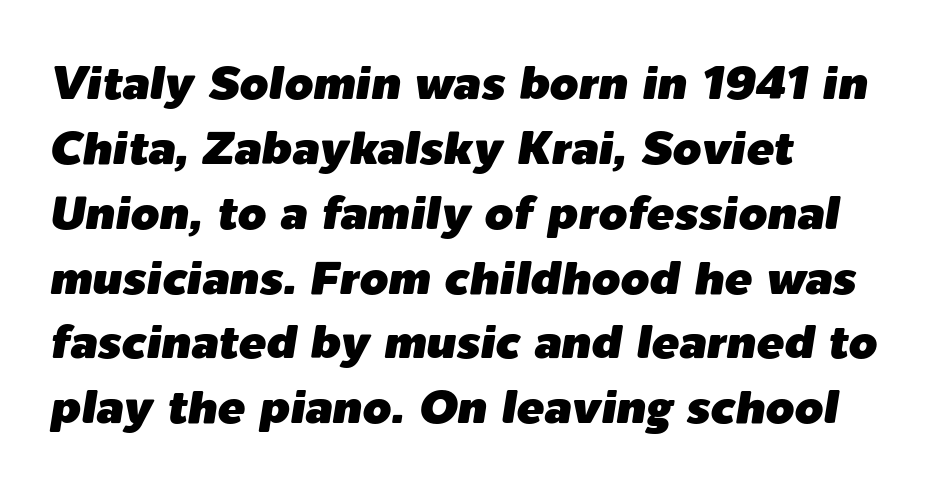
Casual observation: everything's shoved over to the left. What's the leading like? Ordinary, nothing unusual. An italicized treatment has been applied to the whole sample. Beneath every word, the page is bare. Think of a printed novel: that variable character pitch is what you see here.
